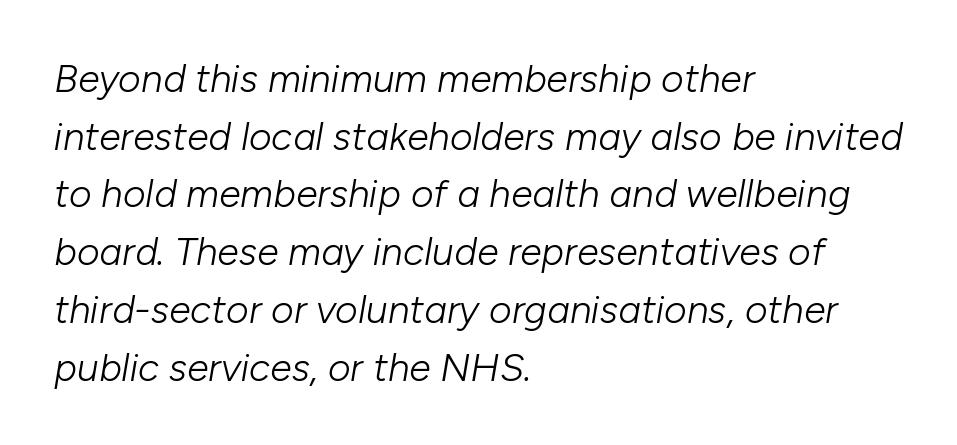
Q: Is the text bold? A: No.
Q: Is the text italic (slanted)? A: Yes, it leans right by about 10 degrees.
Q: Is the text underlined? A: No.
Q: How is the paragraph aligned? A: Left-aligned.
Q: Is the spacing between letters normal or unusually wide? A: Normal.
Q: Is the spacing between lines tight, normal or loose? A: Normal.
Q: Width (condensed, normal, or wide)? A: Normal.
Q: Stroke contrast? A: Low.
Q: x-height? A: Medium.
Q: Monospaced? A: No.
